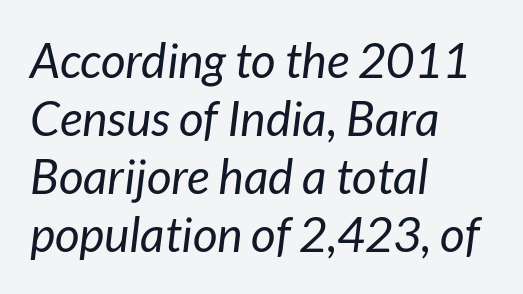
Q: Is the text bold? A: No.
Q: Is the text italic (slanted)? A: Yes, it leans right by about 7 degrees.
Q: Is the text underlined? A: No.
Q: How is the paragraph aligned? A: Left-aligned.
Q: Is the spacing between letters normal or unusually wide? A: Normal.
Q: Width (condensed, normal, or wide)? A: Normal.
Q: Stroke contrast? A: Low.
Q: x-height? A: Medium.
Q: Monospaced? A: No.
